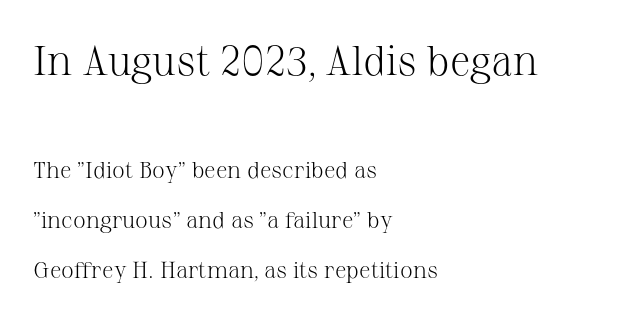
The image shows 41 px light serif type, upright; set left-aligned, loose line spacing (2.16x), normal letter spacing, not underlined; the first (top) block is 1.78x larger; medium stroke contrast and a medium x-height.
